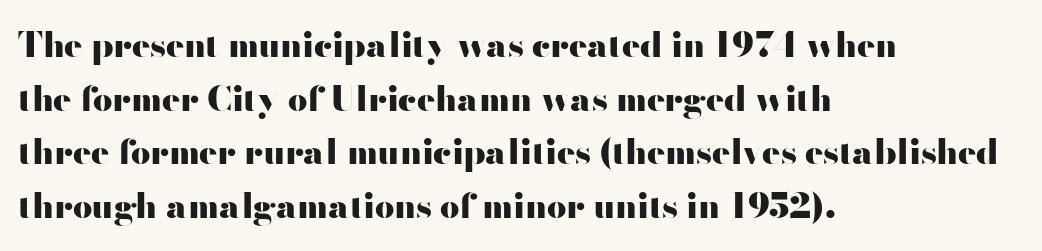
Unlike a traditional serif, this face leaves its strokes unadorned. Has an underline been added? It has not. If you measured baseline to baseline, you'd find a middling distance. Emphasis by weight is at full strength: bold. You could not count columns in this text — the font is proportionally spaced. The typography opts for an upright posture over an oblique one.
